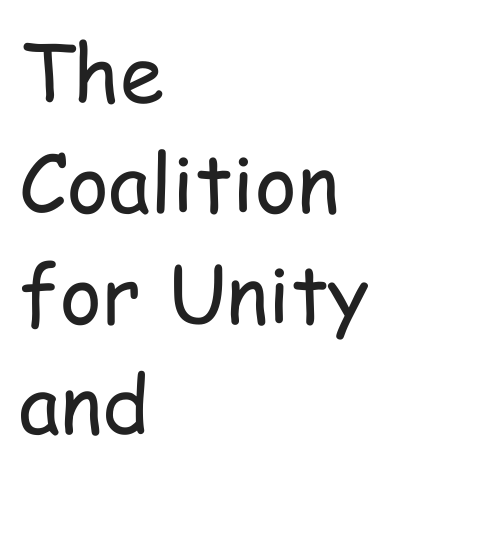
The image shows 80 px regular-weight, condensed sans-serif type, upright; set left-aligned, normal line spacing (1.38x), normal letter spacing, not underlined; low stroke contrast and a medium x-height.
